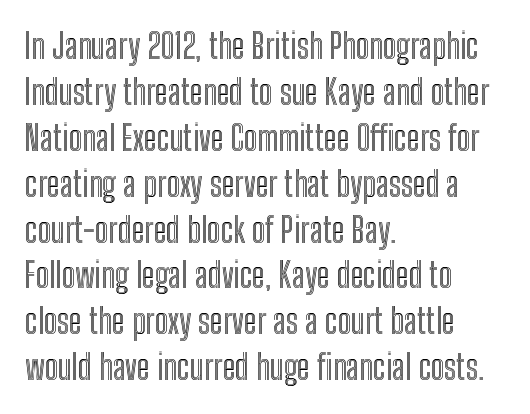
Q: Is the text italic (slanted)? A: No, it is upright.
Q: Is the text underlined? A: No.
Q: How is the paragraph aligned? A: Left-aligned.
Q: Is the spacing between letters normal or unusually wide? A: Normal.
Q: Is the spacing between lines tight, normal or loose? A: Normal.
Q: Width (condensed, normal, or wide)? A: Condensed.
Q: x-height? A: Medium.
Q: Monospaced? A: No.
